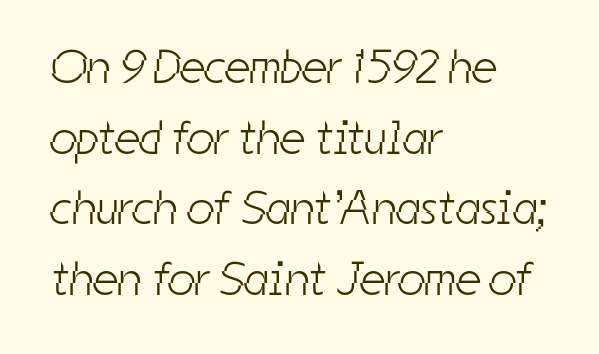
{"serif": "no", "bold": "no", "weight": "light", "width": "condensed", "stroke_contrast": "low", "x_height": "medium", "monospaced": "no", "underline": "no", "align": "left", "line_spacing": "normal", "line_spacing_ratio": 1.47, "letter_spacing": "normal", "letter_spacing_em": 0.0, "glyph_px": 48}
